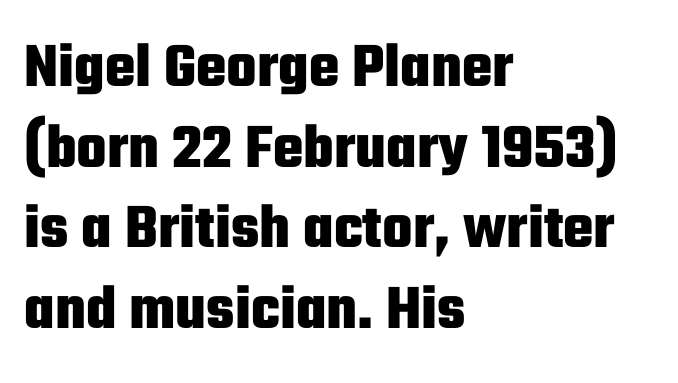
Honestly, the letter spacing is just normal — you wouldn't notice it. Decoration check: the copy has no underline. The designer went with a sans here, leaving each stem footless. Leading matches the norm, producing a regular column. Typographic density is high because the face is bold. When letters stand straight like this, we call the style roman or upright.
